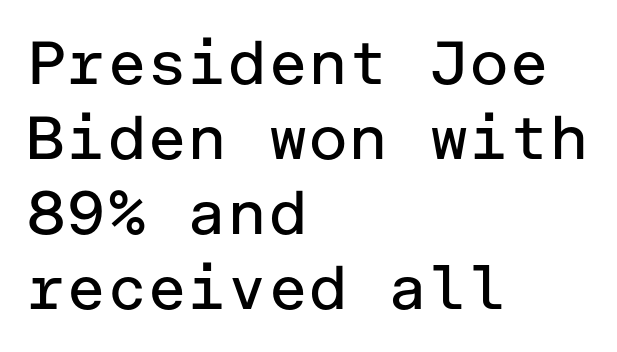
Regarding serifs, this sample does without them. Decoration check: the copy has no underline. Caption: face not bold, strokes unweighted. Unlike italic type, these characters show no tilt at all. The type is set solid horizontally, with unmodified tracking.
